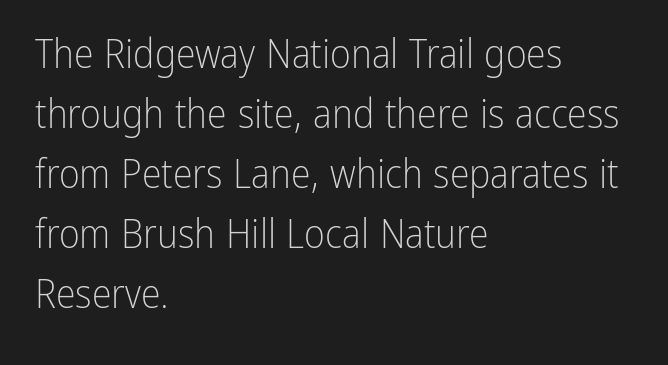
The image shows 40 px light, condensed sans-serif type, upright; set left-aligned, normal line spacing (1.5x), normal letter spacing, not underlined; low stroke contrast and a medium x-height.
